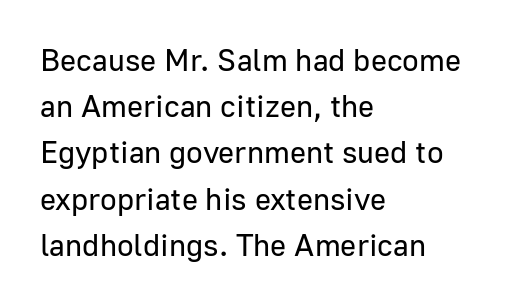
If you drew a line through each stem, it would be perfectly vertical. Check under the words: just untouched page. You could not count columns in this text — the font is proportionally spaced. Baseline-to-baseline distance is the conventional proportion of letter height. The line texture is even and compact thanks to regular tracking.
